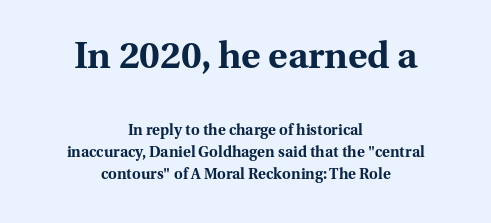
{"serif": "yes", "italic": "no", "bold": "yes", "weight": "bold", "width": "normal", "stroke_contrast": "medium", "x_height": "medium", "monospaced": "no", "underline": "no", "align": "center", "line_spacing": "normal", "line_spacing_ratio": 1.45, "letter_spacing": "normal", "letter_spacing_em": 0.0, "larger_block": "first", "size_ratio": 2.47, "glyph_px": 37}
